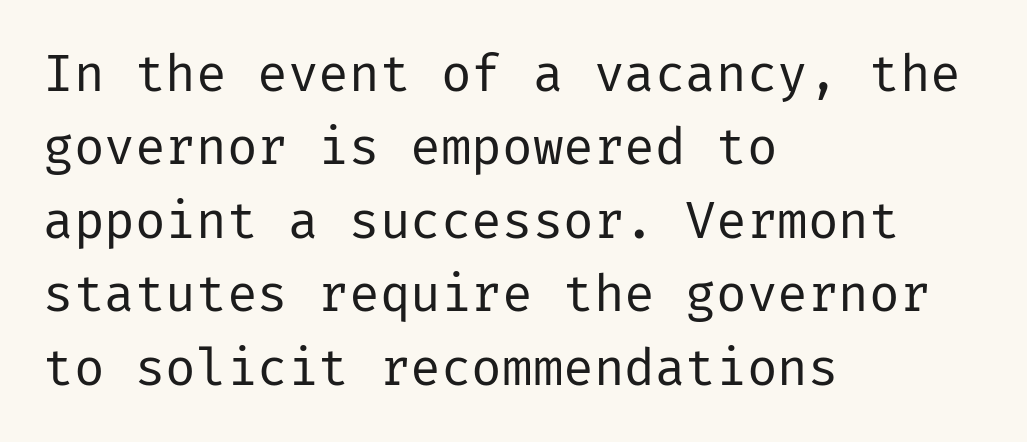
{"serif": "no", "italic": "no", "bold": "no", "weight": "regular", "width": "normal", "stroke_contrast": "low", "x_height": "medium", "underline": "no", "align": "left", "line_spacing": "normal", "line_spacing_ratio": 1.44, "letter_spacing": "normal", "letter_spacing_em": 0.0, "glyph_px": 51}
